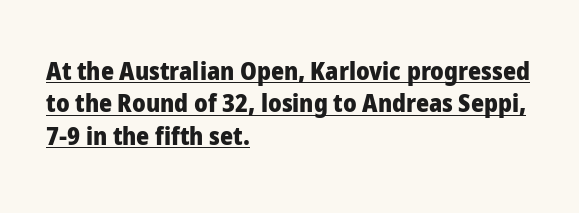
Q: Is the text bold? A: Yes.
Q: Is the text italic (slanted)? A: No, it is upright.
Q: Is the text underlined? A: Yes.
Q: How is the paragraph aligned? A: Left-aligned.
Q: Is the spacing between letters normal or unusually wide? A: Normal.
Q: Is the spacing between lines tight, normal or loose? A: Normal.
